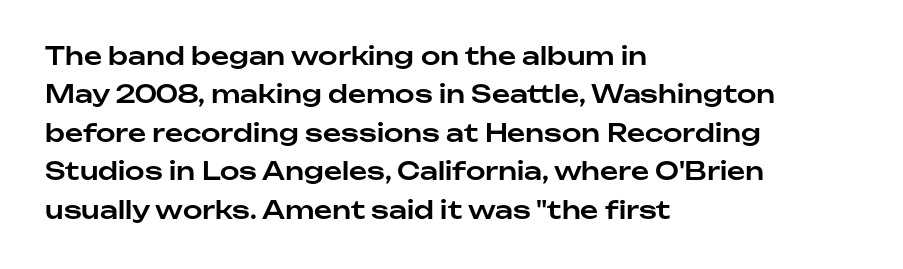
These lines stack with their left ends in a neat column. This is the regular roman posture of the typeface. Leading matches the norm, producing a regular column. No extra tracking has been applied to these lines. Type without underlining.
